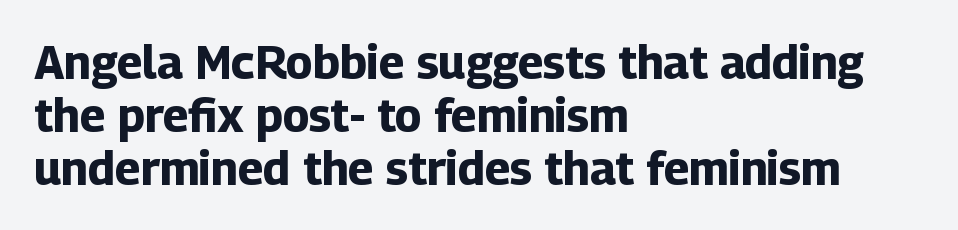
{"serif": "no", "italic": "no", "bold": "yes", "weight": "bold", "width": "normal", "stroke_contrast": "low", "x_height": "medium", "monospaced": "no", "underline": "no", "align": "left", "line_spacing": "tight", "line_spacing_ratio": 1.15, "letter_spacing": "normal", "letter_spacing_em": 0.0, "glyph_px": 46}
